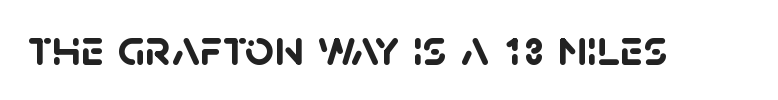
{"serif": "no", "bold": "yes", "weight": "semibold", "width": "normal", "stroke_contrast": "low", "x_height": "large", "monospaced": "no", "underline": "no", "letter_spacing": "normal", "letter_spacing_em": 0.0, "glyph_px": 51}
